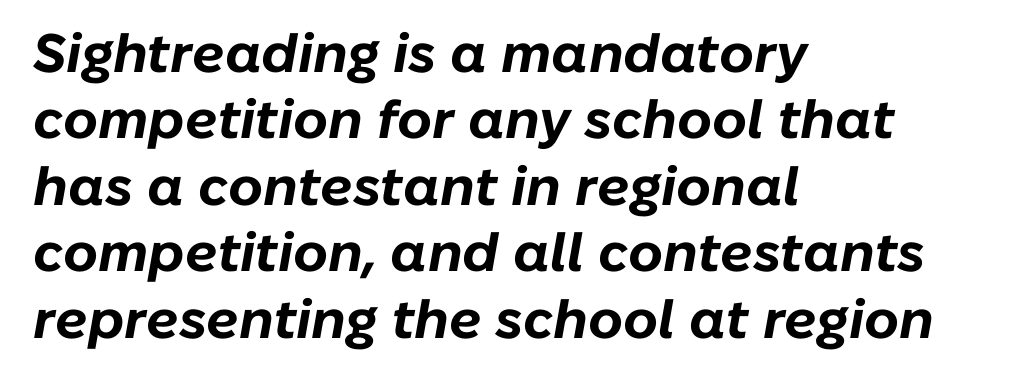
The image shows 54 px bold type, italic (leaning right); set left-aligned, line spacing 1.23x, normal letter spacing, not underlined; low stroke contrast and a medium x-height.
